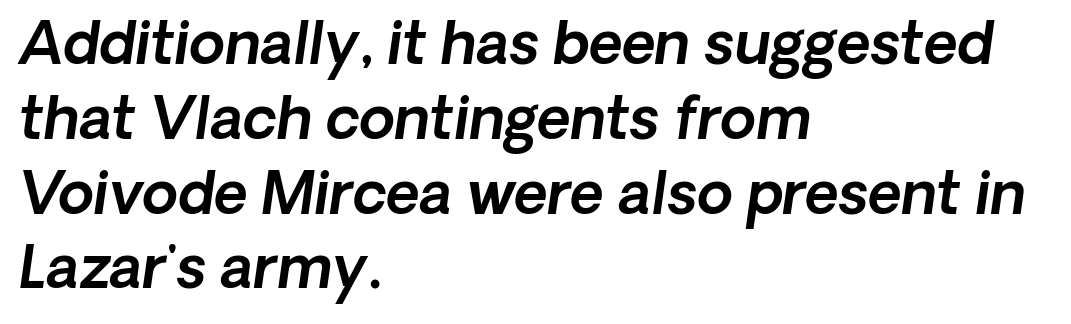
{"italic": "yes", "lean": "right", "slant_degrees": 8, "width": "normal", "x_height": "medium", "monospaced": "no", "underline": "no", "align": "left", "line_spacing": "normal", "line_spacing_ratio": 1.29, "letter_spacing": "normal", "letter_spacing_em": 0.0, "glyph_px": 58}
